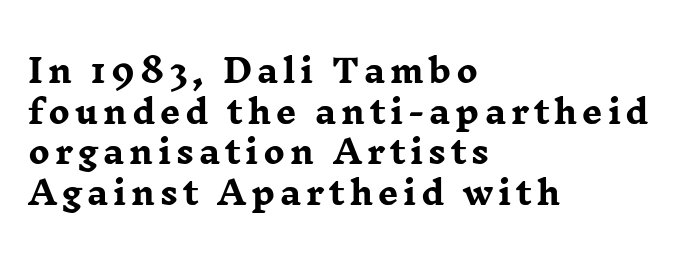
{"serif": "yes", "italic": "no", "bold": "yes", "weight": "heavy", "width": "wide", "stroke_contrast": "low", "x_height": "medium", "monospaced": "no", "underline": "no", "align": "left", "line_spacing": "normal", "line_spacing_ratio": 1.27, "glyph_px": 32}
